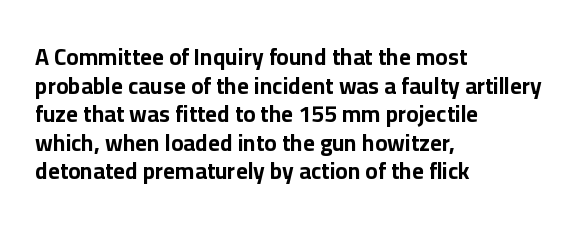
Every character sits straight up, as roman type does. Stroke thickness is high; the sample reads as a true bold. Inter-character spacing is left at the font's built-in metrics. Casual observation: everything's shoved over to the left. The specimen omits any rule beneath the text block's lines.
